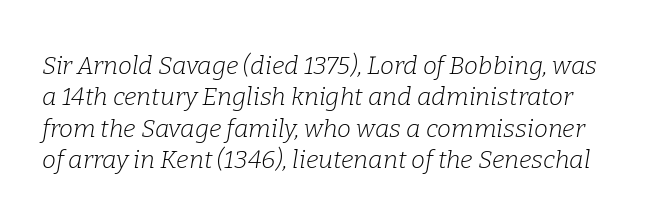
The image shows 25 px text type, italic (leaning right); set normal line spacing (1.26x), normal letter spacing, not underlined.
